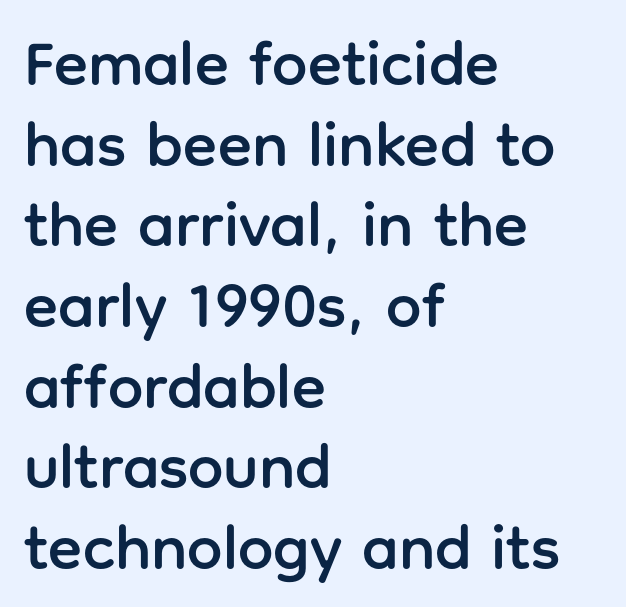
Q: Is the text italic (slanted)? A: No, it is upright.
Q: Is the typeface a serif or a sans-serif typeface? A: Sans-serif.
Q: Is the text underlined? A: No.
Q: How is the paragraph aligned? A: Left-aligned.
Q: Is the spacing between letters normal or unusually wide? A: Normal.
Q: Is the spacing between lines tight, normal or loose? A: Normal.
Q: Width (condensed, normal, or wide)? A: Normal.
Q: Stroke contrast? A: Low.
Q: x-height? A: Medium.
Q: Monospaced? A: No.
